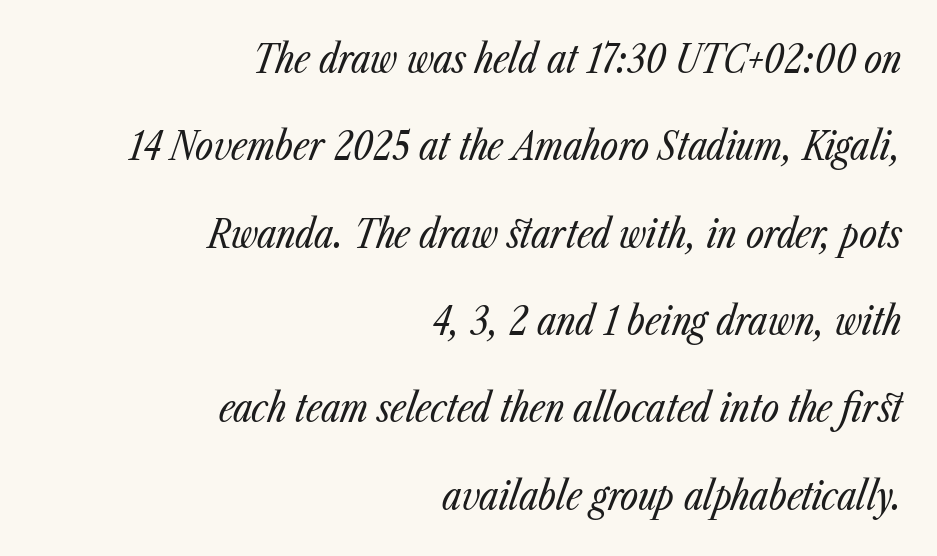
The image shows 39 px regular-weight, condensed type, italic (leaning right); set right-aligned, loose line spacing (2.24x), normal letter spacing, not underlined; low stroke contrast and a medium x-height.
